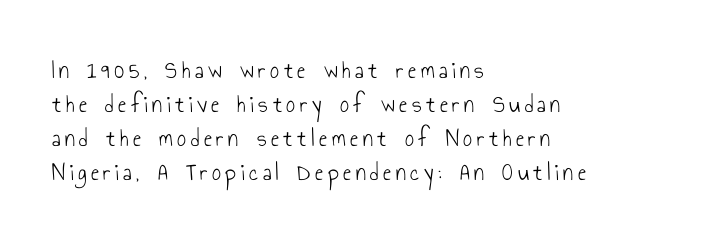
No word sits above an underline. The cut favours lightness, reaching ordinary text weight at its darkest. Does the lettering tilt? It doesn't — this is upright. Quick note: interline space is typical. Every row of glyphs begins at an identical x-position on the left.
